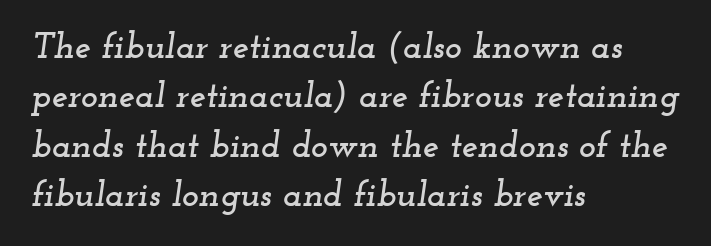
Q: Is the text italic (slanted)? A: Yes, it leans right by about 12 degrees.
Q: Is the typeface a serif or a sans-serif typeface? A: Serif.
Q: Is the text underlined? A: No.
Q: How is the paragraph aligned? A: Left-aligned.
Q: Is the spacing between letters normal or unusually wide? A: Normal.
Q: Is the spacing between lines tight, normal or loose? A: Normal.
Q: Width (condensed, normal, or wide)? A: Wide.
Q: Stroke contrast? A: Low.
Q: x-height? A: Small.
Q: Monospaced? A: No.
